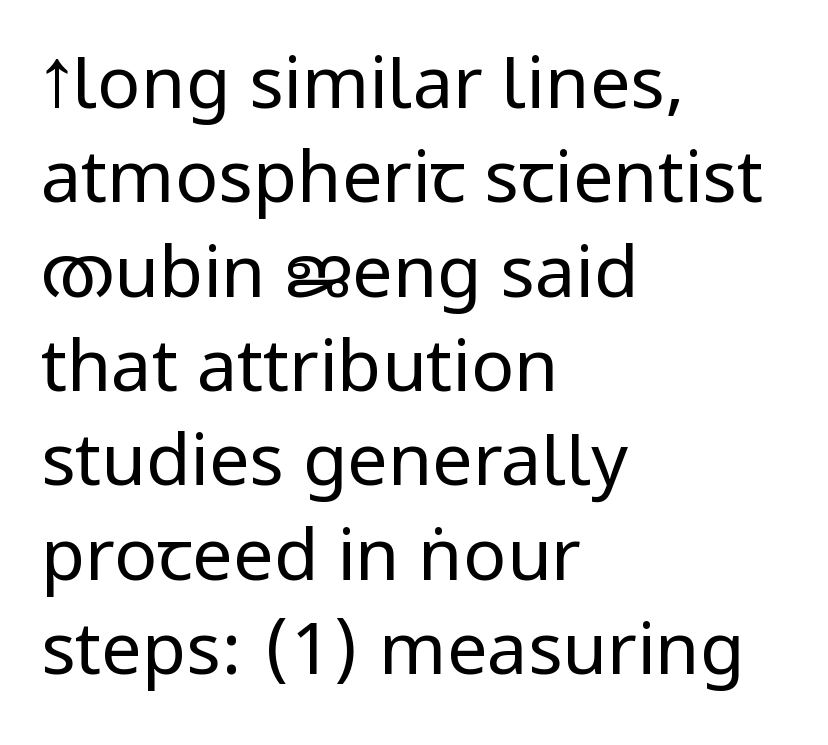
Weight class: somewhere from thin through regular. The area under the type is left untouched. A typesetter would label this face a sans. Rows of type keep a routine distance in the vertical direction. Style check: upright.
